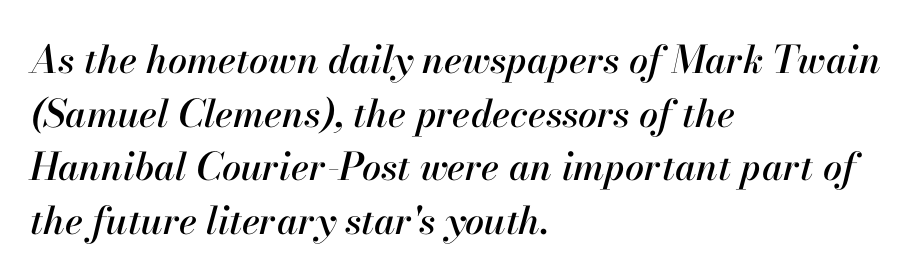
Q: Is the text italic (slanted)? A: Yes, it leans right by about 13 degrees.
Q: Is the text underlined? A: No.
Q: How is the paragraph aligned? A: Left-aligned.
Q: Is the spacing between letters normal or unusually wide? A: Normal.
Q: Is the spacing between lines tight, normal or loose? A: Normal.
Q: Width (condensed, normal, or wide)? A: Normal.
Q: Stroke contrast? A: High.
Q: x-height? A: Small.
Q: Monospaced? A: No.
